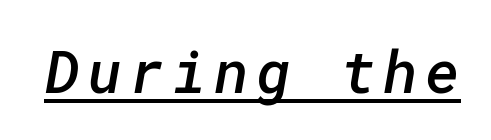
What weight is shown? A semibold, between regular and bold. Every word sits above its own underline. Regarding serifs, this sample does without them.
